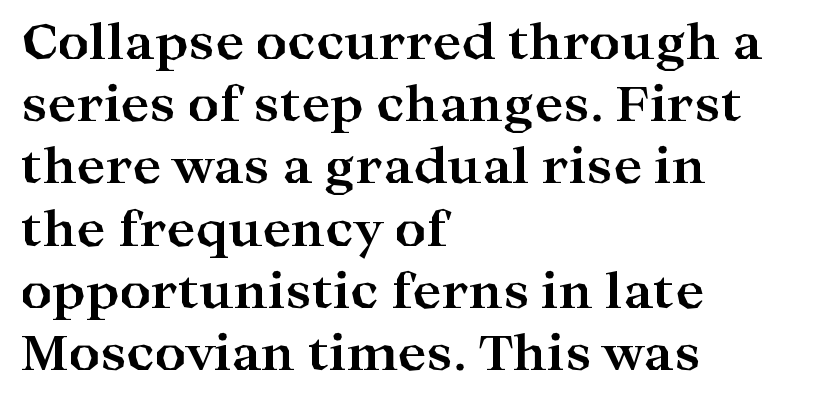
The face used here is rendered with its standard letterfit. These lines were composed using upright roman letters. Serifs: yes, visible at the terminals of the letterforms. The baseline area is clear. Does the weight exceed regular? Yes, all the way to bold.
